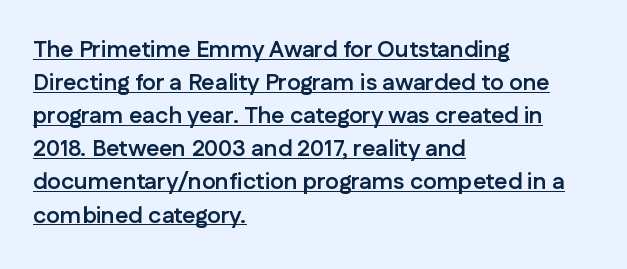
Compared with typical paragraphs, the rows here are spaced about the same. Chunky letters — that's bold for sure. Italic: no, the glyphs are upright roman. The horizontal fit of the characters is conventional and even.
